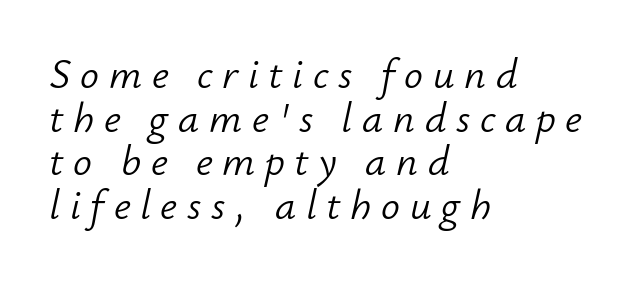
{"italic": "yes", "lean": "right", "slant_degrees": 12, "bold": "no", "weight": "light", "width": "normal", "stroke_contrast": "low", "x_height": "small", "monospaced": "no", "underline": "no", "align": "left", "line_spacing": "tight", "line_spacing_ratio": 1.04, "letter_spacing": "wide", "letter_spacing_em": 0.23, "glyph_px": 42}
